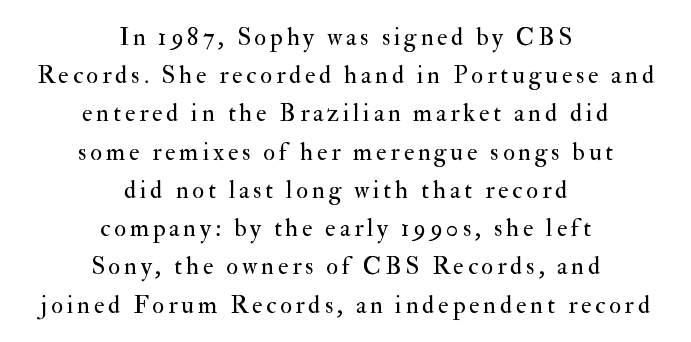
{"italic": "no", "bold": "no", "underline": "no", "align": "center", "line_spacing": "normal", "line_spacing_ratio": 1.53, "glyph_px": 25}
